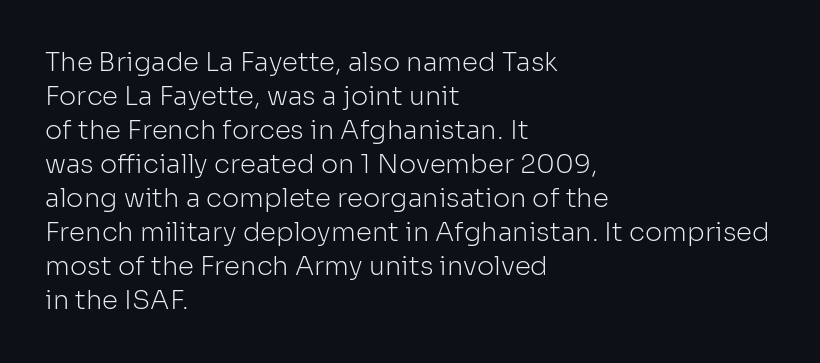
Descenders are the only things crossing below the line. All the whitespace from short lines collects on the right. Characters remain perfectly vertical along every line. The letters sit at their default tracking, neither squeezed nor spread.
